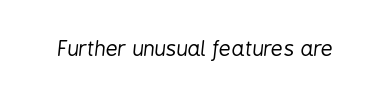
Q: Is the text bold? A: No.
Q: Is the text italic (slanted)? A: Yes, it leans right by about 6 degrees.
Q: Is the text underlined? A: No.
Q: Is the spacing between letters normal or unusually wide? A: Normal.
